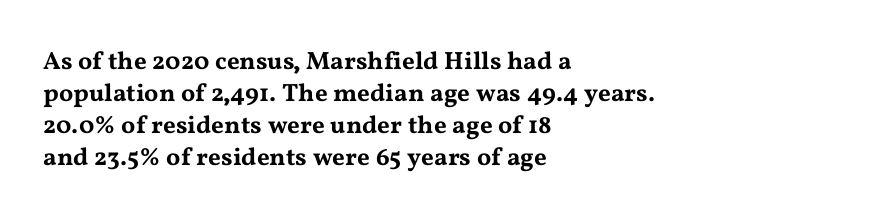
{"italic": "no", "underline": "no", "align": "left", "line_spacing": "normal", "line_spacing_ratio": 1.28, "letter_spacing": "normal", "letter_spacing_em": 0.0, "glyph_px": 25}
